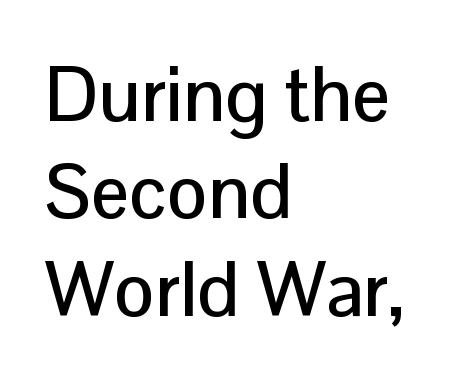
The image shows 76 px sans-serif type, upright; set left-aligned, normal line spacing (1.28x), normal letter spacing, not underlined; low stroke contrast and a medium x-height.
